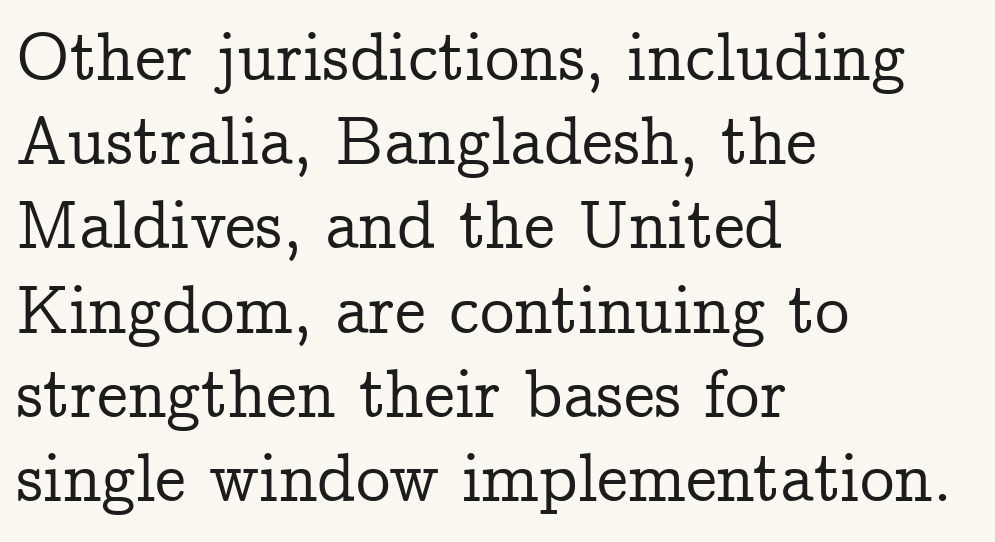
{"serif": "yes", "italic": "no", "width": "normal", "stroke_contrast": "low", "x_height": "medium", "monospaced": "no", "underline": "no", "align": "left", "line_spacing_ratio": 1.22, "letter_spacing": "normal", "letter_spacing_em": 0.0, "glyph_px": 69}
